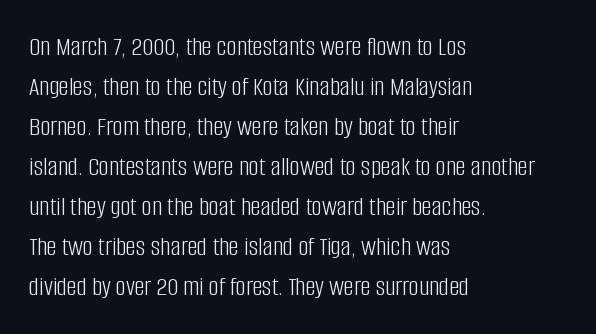
Q: Is the text bold? A: No.
Q: Is the text italic (slanted)? A: No, it is upright.
Q: Is the typeface a serif or a sans-serif typeface? A: Sans-serif.
Q: Is the text underlined? A: No.
Q: How is the paragraph aligned? A: Left-aligned.
Q: Is the spacing between letters normal or unusually wide? A: Normal.
Q: Is the spacing between lines tight, normal or loose? A: Normal.
Q: Width (condensed, normal, or wide)? A: Condensed.
Q: Stroke contrast? A: Low.
Q: x-height? A: Large.
Q: Monospaced? A: No.
